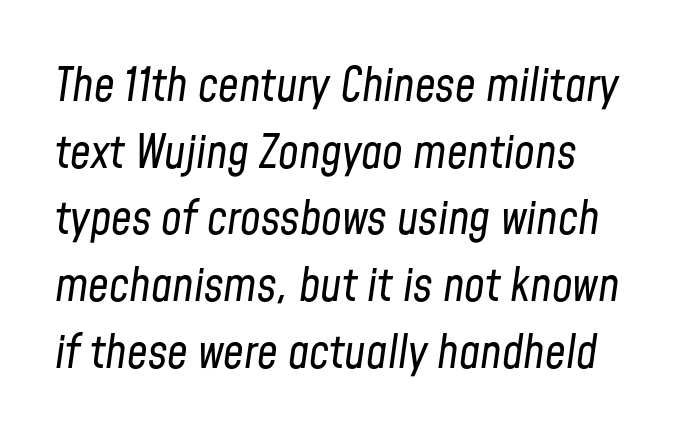
Q: Is the text bold? A: No.
Q: Is the text italic (slanted)? A: Yes, it leans right by about 8 degrees.
Q: Is the text underlined? A: No.
Q: Is the spacing between letters normal or unusually wide? A: Normal.
Q: Is the spacing between lines tight, normal or loose? A: Normal.
Q: Width (condensed, normal, or wide)? A: Condensed.
Q: Stroke contrast? A: Low.
Q: x-height? A: Medium.
Q: Monospaced? A: No.
